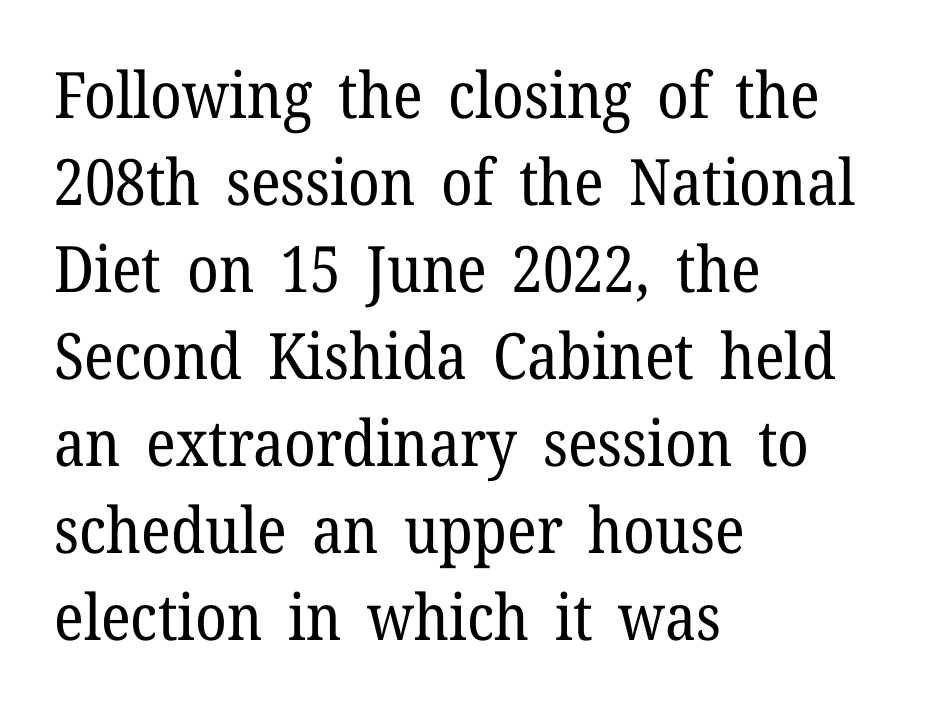
Look at the bottom of the vertical strokes: they flare into serifs here. If you measured baseline to baseline, you'd find a middling distance. A quiet, ordinary-to-light weight characterises the typeface. These lines are set flush left with a ragged right edge.
